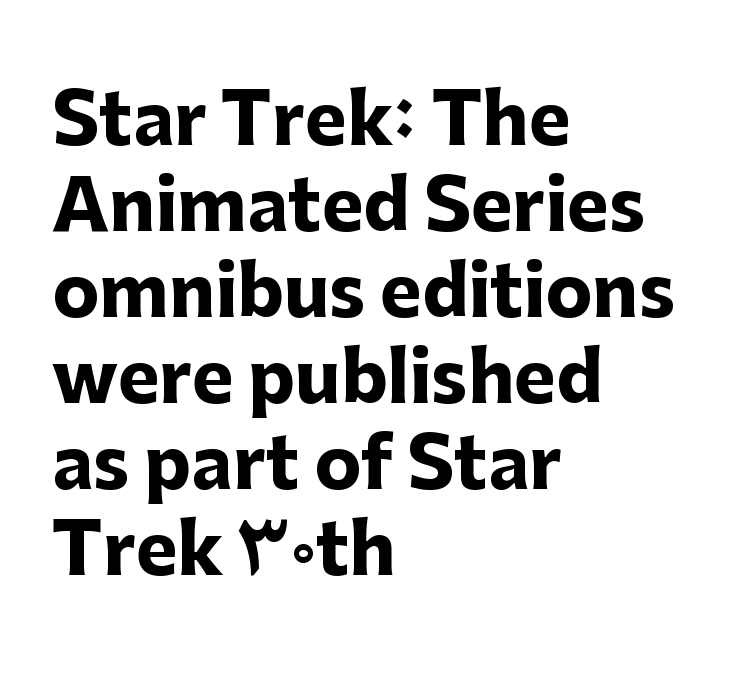
Q: Is the text bold? A: Yes.
Q: Is the text italic (slanted)? A: No, it is upright.
Q: Is the typeface a serif or a sans-serif typeface? A: Sans-serif.
Q: Is the text underlined? A: No.
Q: How is the paragraph aligned? A: Left-aligned.
Q: Is the spacing between letters normal or unusually wide? A: Normal.
Q: Width (condensed, normal, or wide)? A: Normal.
Q: Stroke contrast? A: Low.
Q: x-height? A: Medium.
Q: Monospaced? A: No.
